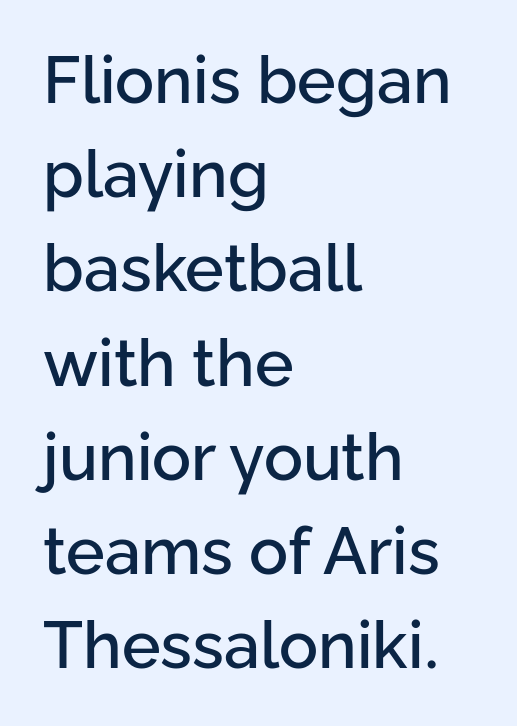
{"serif": "no", "italic": "no", "width": "normal", "stroke_contrast": "low", "x_height": "medium", "monospaced": "no", "underline": "no", "align": "left", "line_spacing": "normal", "line_spacing_ratio": 1.45, "letter_spacing": "normal", "letter_spacing_em": 0.0, "glyph_px": 65}
